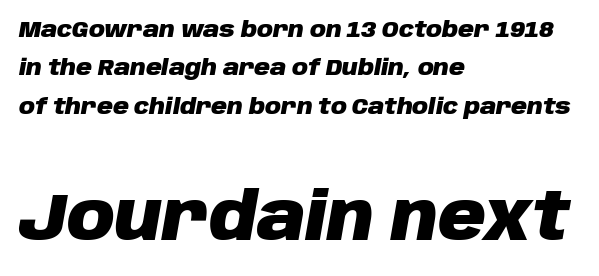
Decoration check: the copy has no underline. Glyph-to-glyph distance matches everyday printed text. Size hierarchy here favors the trailing block over the leading one. Horizontal alignment here is leftward, the default for most running prose. These lines are rendered in a variable-pitch font.
